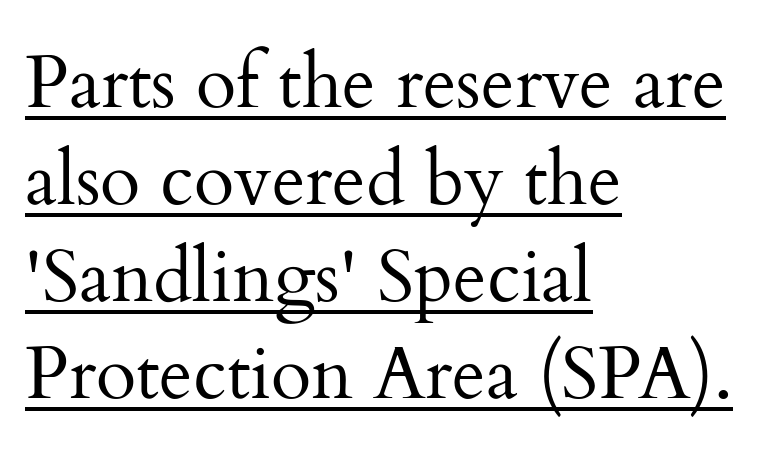
Q: Is the text bold? A: No.
Q: Is the text italic (slanted)? A: No, it is upright.
Q: Is the typeface a serif or a sans-serif typeface? A: Serif.
Q: Is the text underlined? A: Yes.
Q: How is the paragraph aligned? A: Left-aligned.
Q: Is the spacing between letters normal or unusually wide? A: Normal.
Q: Is the spacing between lines tight, normal or loose? A: Normal.
Q: Width (condensed, normal, or wide)? A: Normal.
Q: Stroke contrast? A: Medium.
Q: x-height? A: Small.
Q: Monospaced? A: No.
